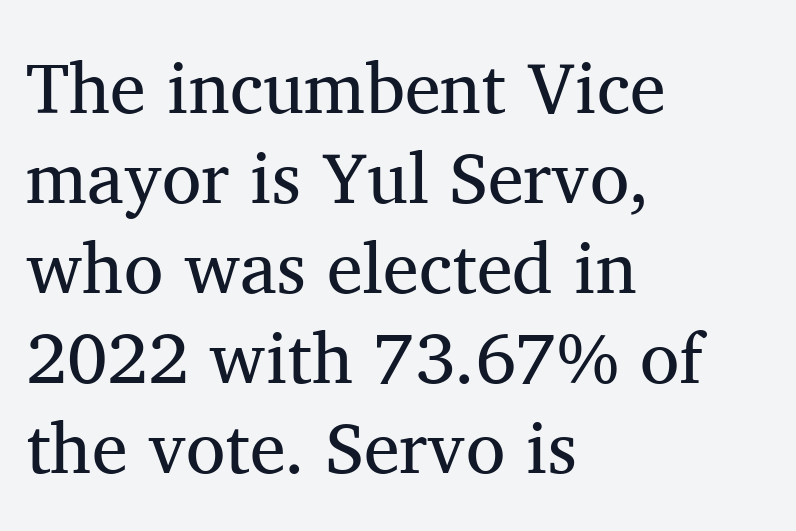
The horizontal fit of the characters is conventional and even. These lines are rendered in a variable-pitch font. Yep, those are serifs on the letters. The passage is arranged the way most books set body copy — flush left. Successive baselines arrive at the customary interval. The typography opts for an upright posture over an oblique one.
